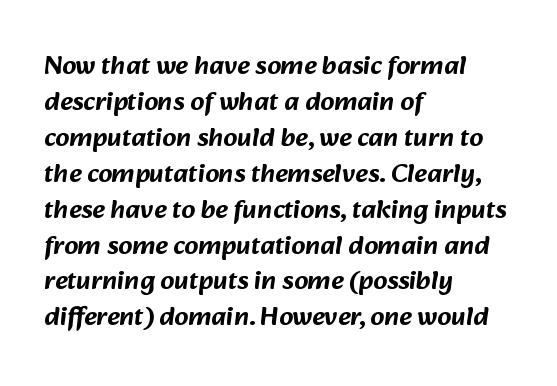
The image shows 27 px text type; set left-aligned, normal line spacing (1.33x), normal letter spacing, not underlined.
